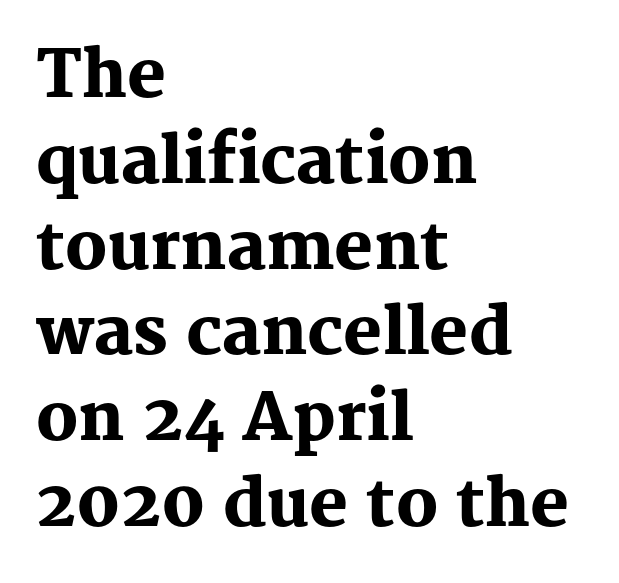
The image shows 65 px heavy serif type, upright; set left-aligned, normal line spacing (1.32x), normal letter spacing, not underlined; medium stroke contrast and a medium x-height.
